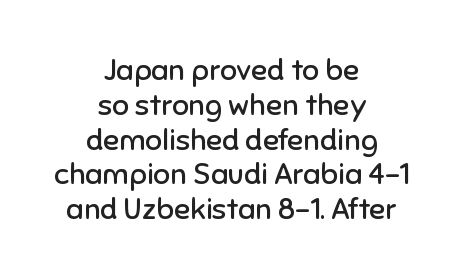
You could not count columns in this text — the font is proportionally spaced. Tracking value appears to be zero — textbook default spacing. Rendered with straight, roman letterforms. Quick note: underline off. The lines in this sample share a center point and differ in where they start and stop.
